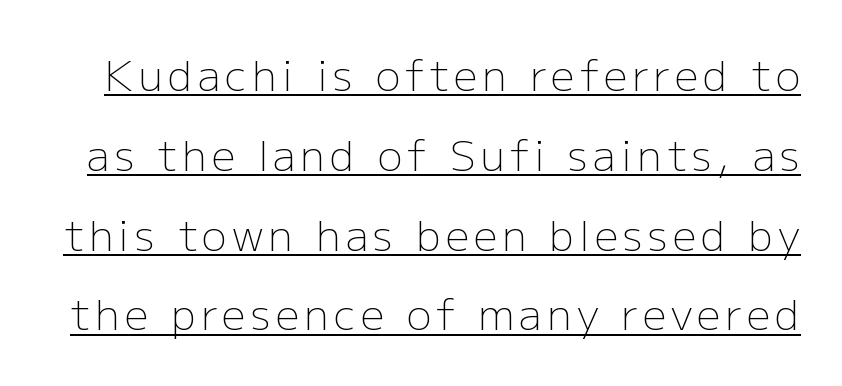
{"serif": "no", "italic": "no", "bold": "no", "weight": "light", "width": "normal", "stroke_contrast": "low", "x_height": "medium", "monospaced": "no", "underline": "yes", "line_spacing": "loose", "line_spacing_ratio": 1.9, "glyph_px": 42}
